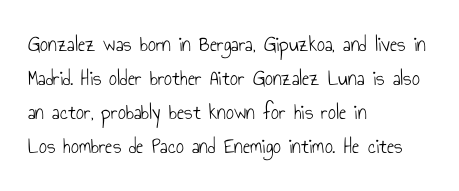
{"italic": "no", "bold": "no", "underline": "no", "align": "left", "line_spacing": "normal", "line_spacing_ratio": 1.55, "letter_spacing": "normal", "letter_spacing_em": 0.0, "glyph_px": 22}
